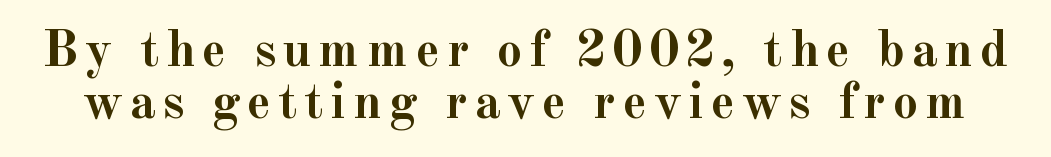
Proportional: the letters do not fall into vertical columns. The specimen omits any rule beneath the text block's lines. Posture: straight, roman, zero tilt. Strong, thick strokes mark this as bold type. Serifs: yes, visible at the terminals of the letterforms. Regarding leading, the lines here are crowded together.
